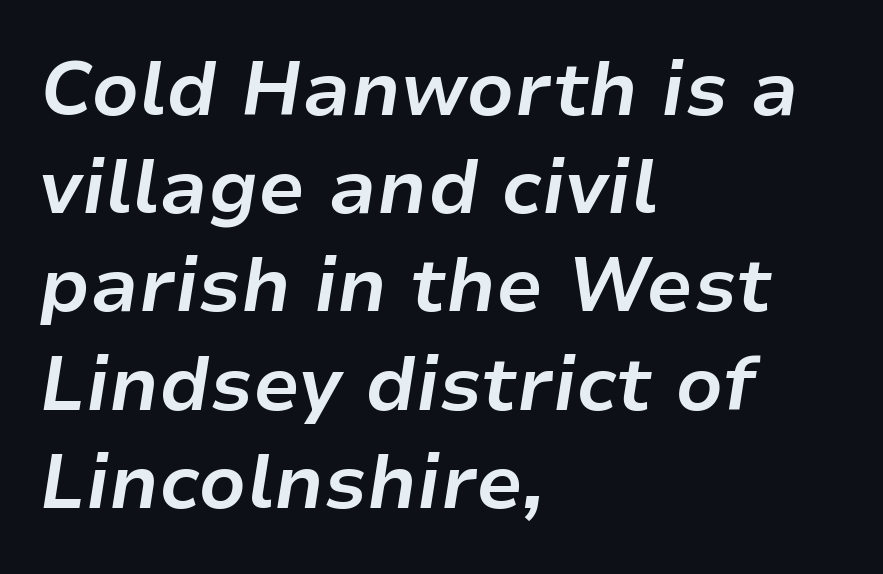
{"italic": "yes", "lean": "right", "slant_degrees": 9, "bold": "yes", "weight": "bold", "width": "normal", "stroke_contrast": "low", "x_height": "medium", "monospaced": "no", "underline": "no", "align": "left", "line_spacing": "normal", "line_spacing_ratio": 1.31, "letter_spacing": "normal", "letter_spacing_em": 0.0, "glyph_px": 75}
